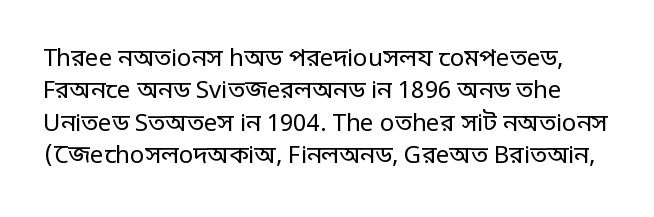
Q: Is the text bold? A: No.
Q: Is the text italic (slanted)? A: No, it is upright.
Q: Is the text underlined? A: No.
Q: Is the spacing between letters normal or unusually wide? A: Normal.
Q: Is the spacing between lines tight, normal or loose? A: Normal.
